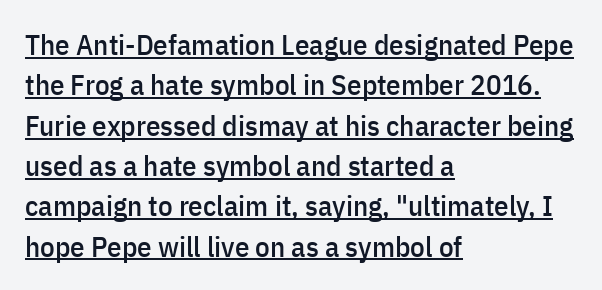
Q: Is the text italic (slanted)? A: No, it is upright.
Q: Is the typeface a serif or a sans-serif typeface? A: Sans-serif.
Q: Is the text underlined? A: Yes.
Q: How is the paragraph aligned? A: Left-aligned.
Q: Is the spacing between letters normal or unusually wide? A: Normal.
Q: Is the spacing between lines tight, normal or loose? A: Normal.
Q: Width (condensed, normal, or wide)? A: Condensed.
Q: Stroke contrast? A: Low.
Q: x-height? A: Medium.
Q: Monospaced? A: No.
